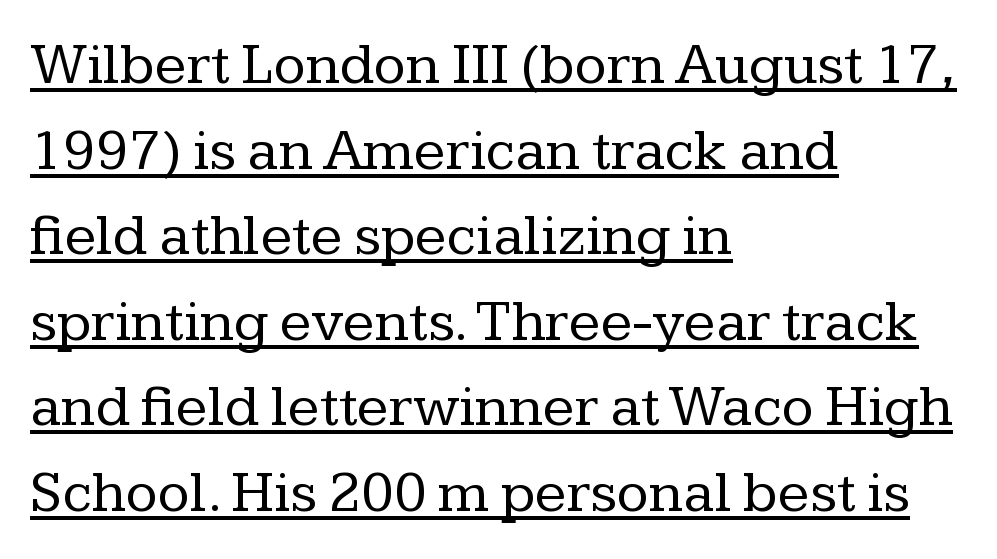
{"serif": "yes", "italic": "no", "bold": "no", "weight": "regular", "width": "normal", "stroke_contrast": "low", "x_height": "medium", "monospaced": "no", "underline": "yes", "align": "left", "line_spacing": "normal", "line_spacing_ratio": 1.45, "letter_spacing": "normal", "letter_spacing_em": 0.0, "glyph_px": 59}
